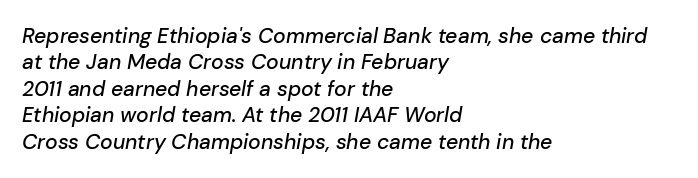
The image shows 21 px text type, italic (leaning right); set left-aligned, normal line spacing (1.26x), normal letter spacing, not underlined.
